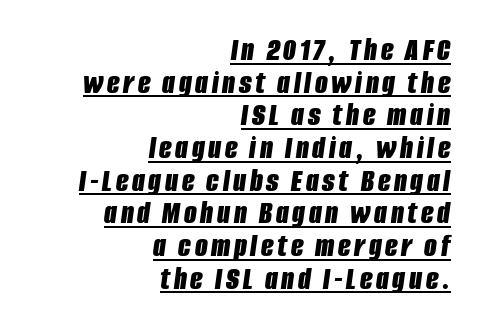
Q: Is the text bold? A: Yes.
Q: Is the text italic (slanted)? A: Yes, it leans right by about 8 degrees.
Q: Is the text underlined? A: Yes.
Q: How is the paragraph aligned? A: Right-aligned.
Q: Is the spacing between lines tight, normal or loose? A: Tight.
Q: Width (condensed, normal, or wide)? A: Condensed.
Q: Stroke contrast? A: Low.
Q: x-height? A: Large.
Q: Monospaced? A: No.
